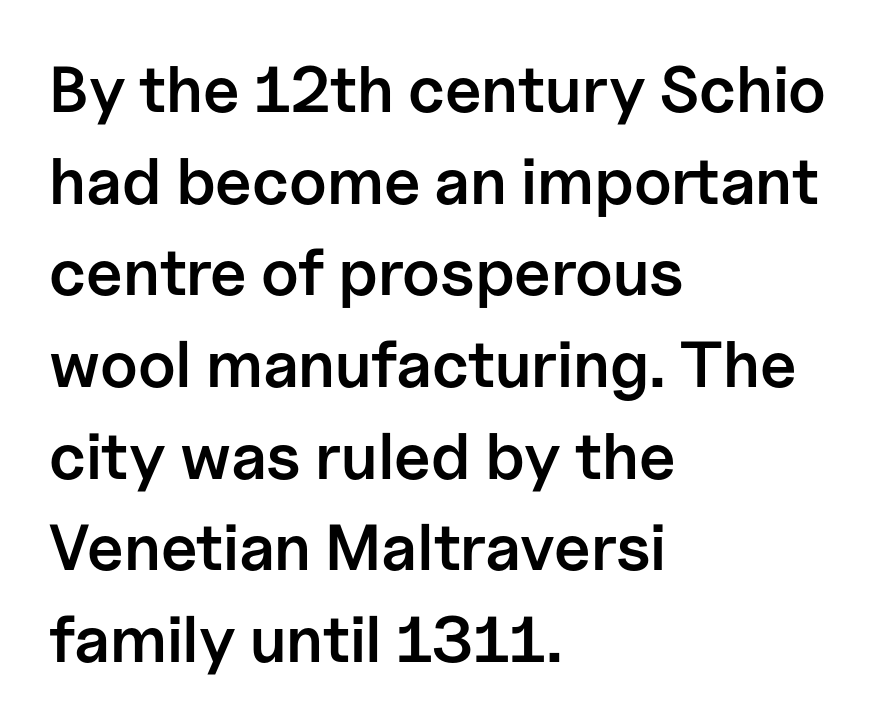
Q: Is the text bold? A: Semi-bold.
Q: Is the text italic (slanted)? A: No, it is upright.
Q: Is the typeface a serif or a sans-serif typeface? A: Sans-serif.
Q: Is the text underlined? A: No.
Q: How is the paragraph aligned? A: Left-aligned.
Q: Is the spacing between letters normal or unusually wide? A: Normal.
Q: Is the spacing between lines tight, normal or loose? A: Normal.
Q: Width (condensed, normal, or wide)? A: Normal.
Q: Stroke contrast? A: Low.
Q: x-height? A: Medium.
Q: Monospaced? A: No.
